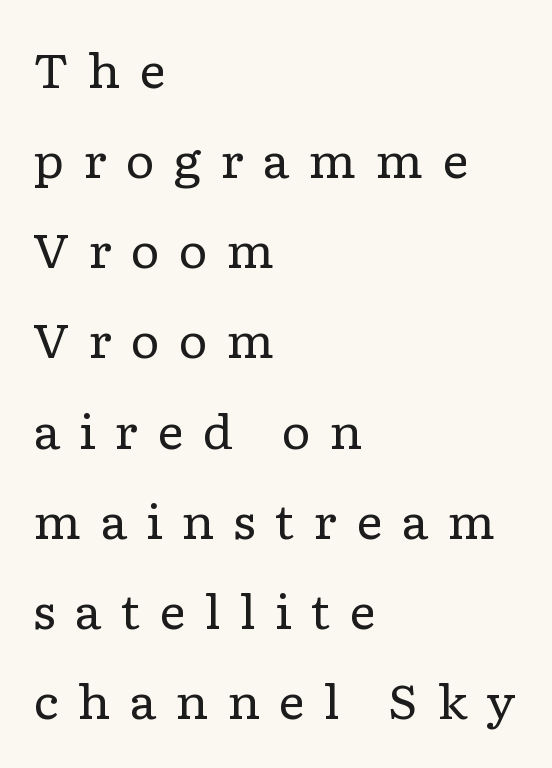
{"serif": "yes", "italic": "no", "bold": "no", "weight": "regular", "width": "wide", "stroke_contrast": "low", "x_height": "medium", "monospaced": "no", "underline": "no", "align": "left", "line_spacing": "loose", "line_spacing_ratio": 1.96, "letter_spacing": "wide", "letter_spacing_em": 0.4, "glyph_px": 46}
